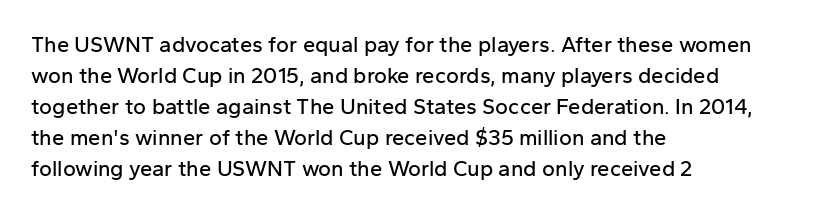
Q: Is the text italic (slanted)? A: No, it is upright.
Q: Is the text underlined? A: No.
Q: How is the paragraph aligned? A: Left-aligned.
Q: Is the spacing between letters normal or unusually wide? A: Normal.
Q: Is the spacing between lines tight, normal or loose? A: Normal.
